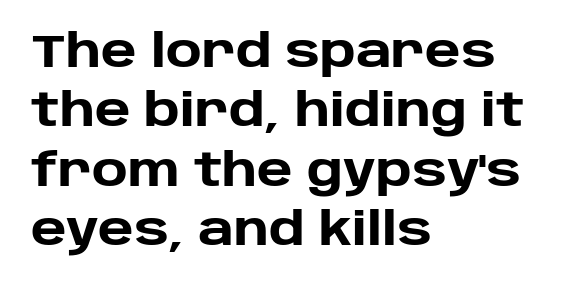
{"serif": "no", "italic": "no", "bold": "yes", "weight": "heavy", "width": "normal", "stroke_contrast": "low", "x_height": "large", "monospaced": "no", "underline": "no", "align": "left", "line_spacing": "normal", "line_spacing_ratio": 1.32, "letter_spacing": "normal", "letter_spacing_em": 0.0, "glyph_px": 45}
